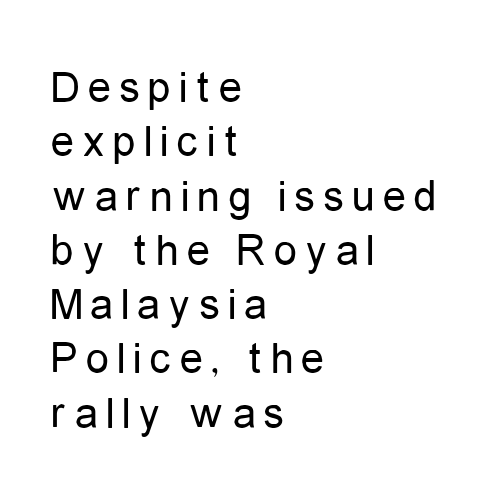
Q: Is the text bold? A: No.
Q: Is the text italic (slanted)? A: No, it is upright.
Q: Is the typeface a serif or a sans-serif typeface? A: Sans-serif.
Q: Is the text underlined? A: No.
Q: How is the paragraph aligned? A: Left-aligned.
Q: Width (condensed, normal, or wide)? A: Condensed.
Q: Stroke contrast? A: Low.
Q: x-height? A: Medium.
Q: Monospaced? A: No.
